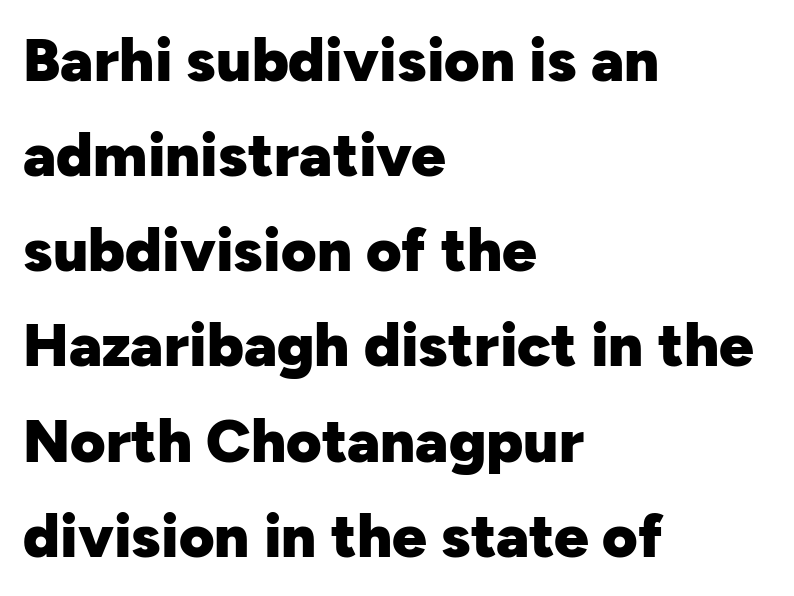
{"serif": "no", "italic": "no", "bold": "yes", "weight": "heavy", "width": "normal", "stroke_contrast": "low", "x_height": "medium", "monospaced": "no", "underline": "no", "align": "left", "line_spacing": "normal", "line_spacing_ratio": 1.56, "letter_spacing": "normal", "letter_spacing_em": 0.0, "glyph_px": 61}
